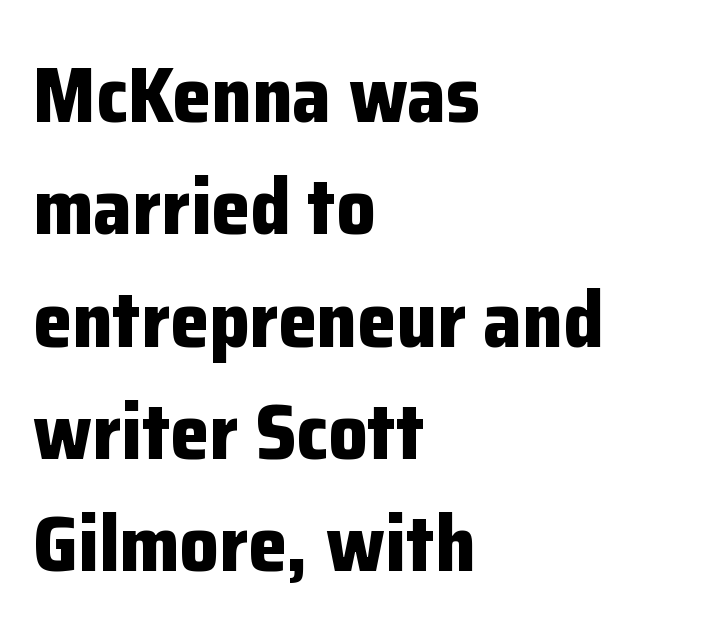
Q: Is the text bold? A: Yes.
Q: Is the text italic (slanted)? A: No, it is upright.
Q: Is the typeface a serif or a sans-serif typeface? A: Sans-serif.
Q: Is the text underlined? A: No.
Q: How is the paragraph aligned? A: Left-aligned.
Q: Is the spacing between letters normal or unusually wide? A: Normal.
Q: Is the spacing between lines tight, normal or loose? A: Normal.
Q: Width (condensed, normal, or wide)? A: Normal.
Q: Stroke contrast? A: Low.
Q: x-height? A: Medium.
Q: Monospaced? A: No.
